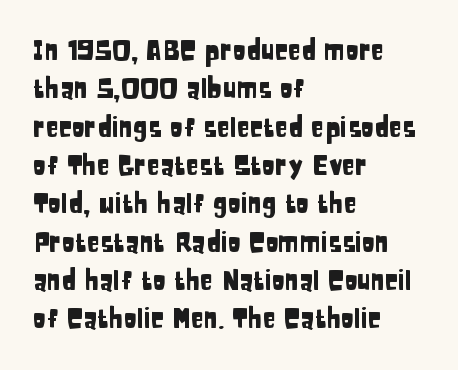
{"italic": "no", "underline": "no", "align": "left", "line_spacing": "normal", "line_spacing_ratio": 1.42, "letter_spacing": "normal", "letter_spacing_em": 0.0, "glyph_px": 27}
